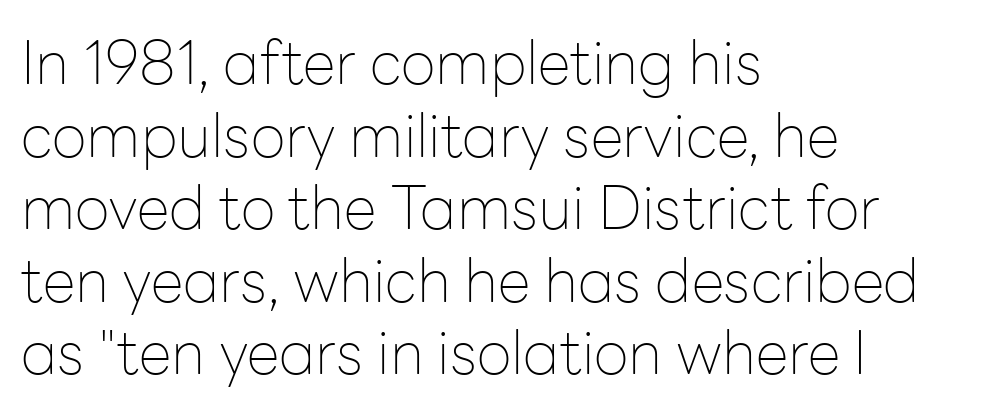
Q: Is the text bold? A: No.
Q: Is the text italic (slanted)? A: No, it is upright.
Q: Is the typeface a serif or a sans-serif typeface? A: Sans-serif.
Q: Is the text underlined? A: No.
Q: How is the paragraph aligned? A: Left-aligned.
Q: Is the spacing between letters normal or unusually wide? A: Normal.
Q: Width (condensed, normal, or wide)? A: Normal.
Q: Stroke contrast? A: Low.
Q: x-height? A: Medium.
Q: Monospaced? A: No.
